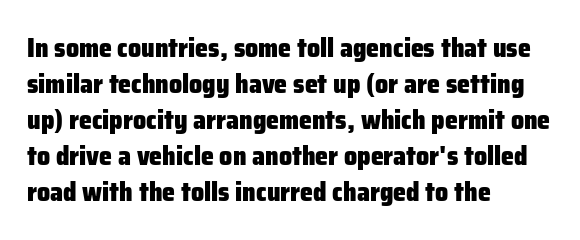
Weight: bold. Inter-character spacing is left at the font's built-in metrics. Check the space under the baseline: it is left empty. These lines sit exactly where default settings would place them. Compared with a centered layout, this one pins lines to the left instead.
